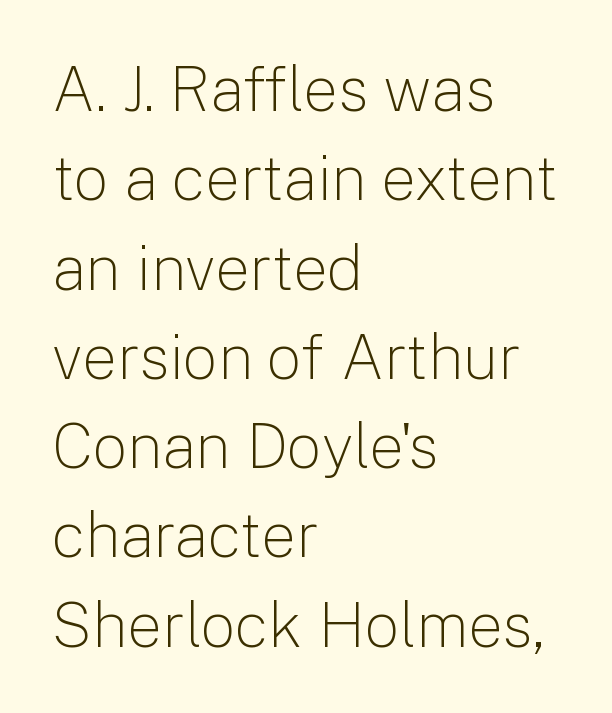
What's the leading like? Ordinary, nothing unusual. Are there feet on the stems? There aren't — it's a sans. These lines are rendered in a variable-pitch font. Look at the tracking — it's just the regular setting, nothing added. All the whitespace from short lines collects on the right. No italicization has been applied; the sample stays upright.
